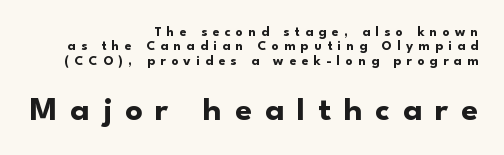
Q: Is the text bold? A: Yes.
Q: Is the text italic (slanted)? A: No, it is upright.
Q: Is the typeface a serif or a sans-serif typeface? A: Sans-serif.
Q: Is the text underlined? A: No.
Q: How is the paragraph aligned? A: Right-aligned.
Q: Is the spacing between letters normal or unusually wide? A: Unusually wide.
Q: Is the spacing between lines tight, normal or loose? A: Tight.
Q: Which block of text is set in a larger size, the first (top) or the second (bottom)? A: The second (bottom) one.
Q: Width (condensed, normal, or wide)? A: Normal.
Q: Stroke contrast? A: Low.
Q: x-height? A: Small.
Q: Monospaced? A: No.
